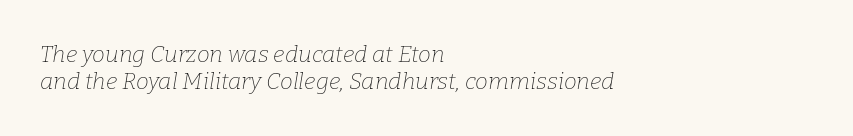
{"italic": "yes", "lean": "right", "slant_degrees": 9, "bold": "no", "underline": "no", "align": "left", "line_spacing_ratio": 1.17, "letter_spacing": "normal", "letter_spacing_em": 0.0, "glyph_px": 23}
